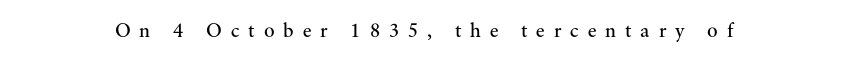
These lines have a slow, spaced-out rhythm from letter to letter. Every character sits straight up, as roman type does. Check the space under the baseline: it is left empty. Heaviness? Minimal to ordinary, like unemphasized prose.
